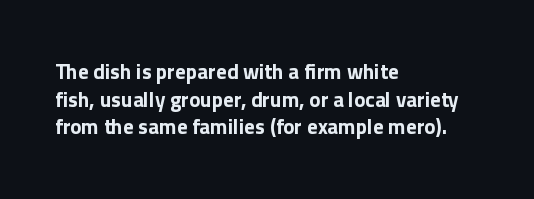
Q: Is the text bold? A: Yes.
Q: Is the text italic (slanted)? A: No, it is upright.
Q: Is the text underlined? A: No.
Q: How is the paragraph aligned? A: Left-aligned.
Q: Is the spacing between letters normal or unusually wide? A: Normal.
Q: Is the spacing between lines tight, normal or loose? A: Normal.
